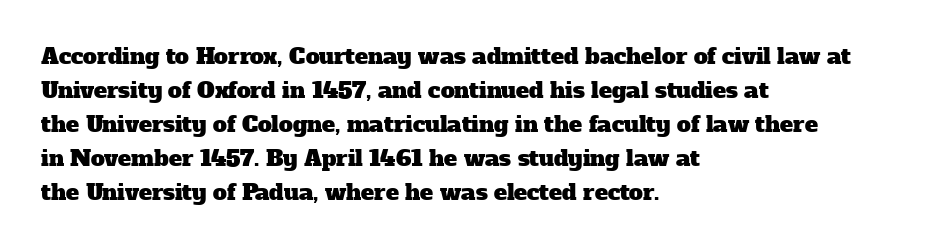
{"underline": "no", "align": "left", "line_spacing": "normal", "line_spacing_ratio": 1.54, "letter_spacing": "normal", "letter_spacing_em": 0.0, "glyph_px": 22}
